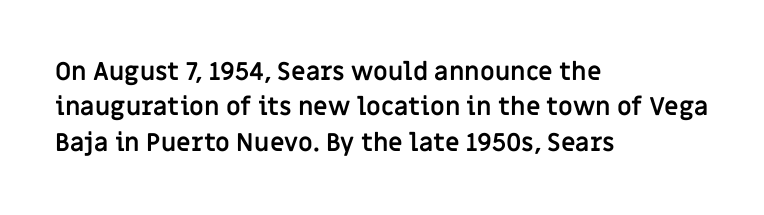
The image shows 25 px bold type, upright; set left-aligned, normal line spacing (1.42x), normal letter spacing, not underlined.
